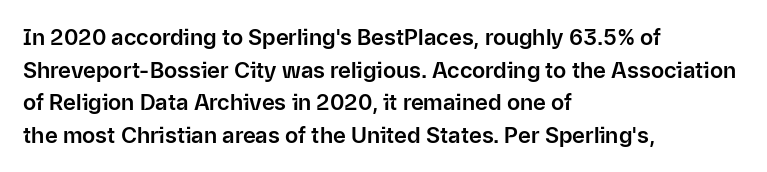
The string is rendered with underlining switched off. Successive baselines arrive at the customary interval. The paragraph shown leans on its left margin. Do the letters lean? They stand straight. The passage shown has conventional tracking throughout.
